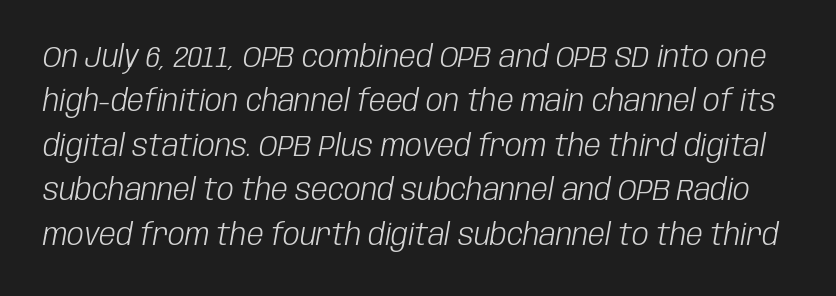
You could call the tracking neutral — neither tight nor loose. The strokes are not fattened; the text isn't bold. No word sits above an underline. The space between consecutive lines is moderate.
